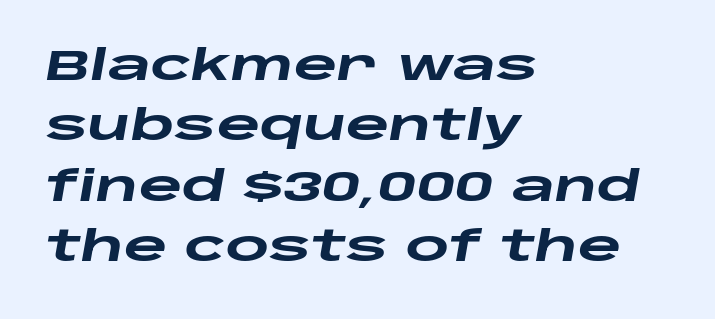
In terms of posture, this sample is oblique. Chunky letters — that's bold for sure. Horizontally, the lines are justified to the leading edge only. Nobody touched the tracking dial on this one.
